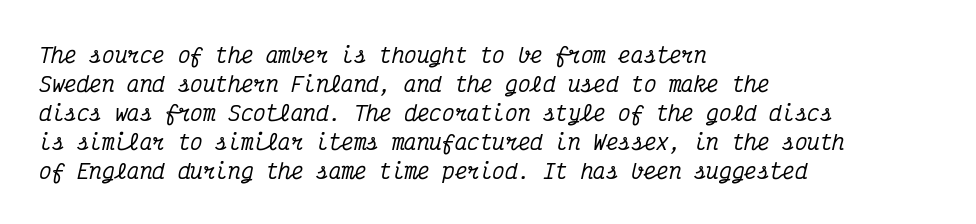
Compared with a centered layout, this one pins lines to the left instead. The specimen reads as italic at a glance. The face used here is rendered with its standard letterfit. A normal amount of white space separates one row of letters from the next. The glyphs are unaccompanied by any horizontal stroke below them.
